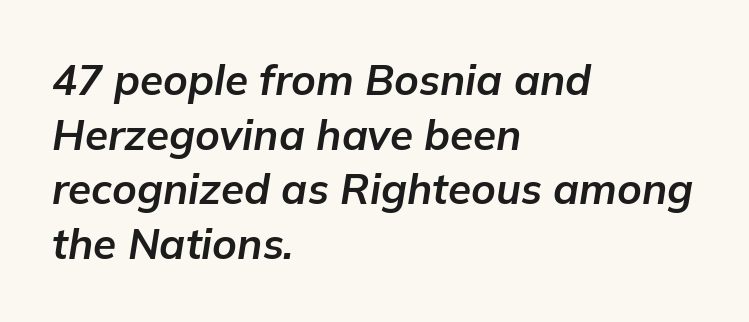
{"italic": "yes", "lean": "right", "slant_degrees": 9, "bold": "yes", "weight": "bold", "width": "normal", "stroke_contrast": "low", "x_height": "medium", "monospaced": "no", "underline": "no", "align": "left", "line_spacing": "normal", "line_spacing_ratio": 1.3, "letter_spacing": "normal", "letter_spacing_em": 0.0, "glyph_px": 42}
